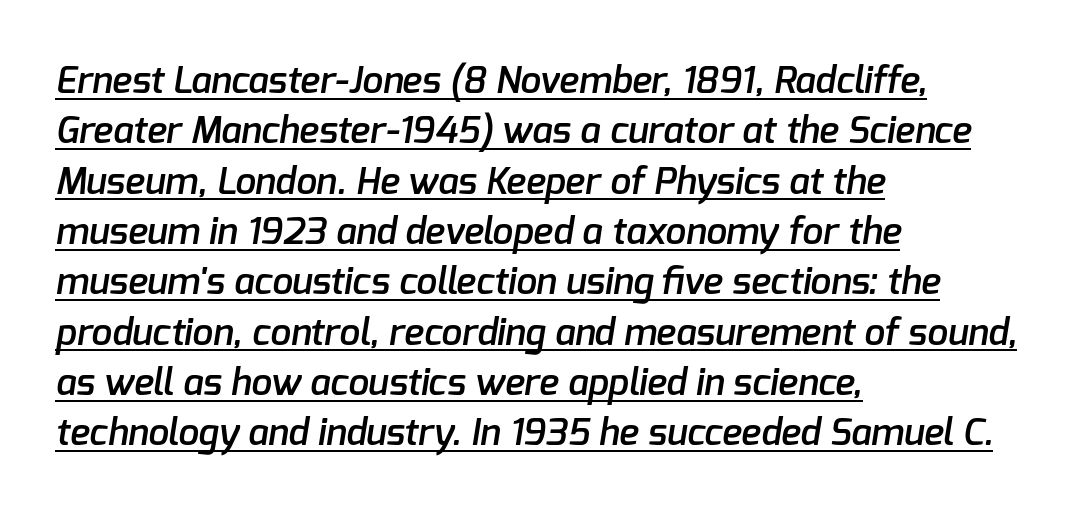
{"serif": "no", "bold": "semi", "weight": "semibold", "width": "normal", "stroke_contrast": "low", "x_height": "medium", "monospaced": "no", "underline": "yes", "align": "left", "line_spacing": "normal", "line_spacing_ratio": 1.36, "letter_spacing": "normal", "letter_spacing_em": 0.0, "glyph_px": 37}
